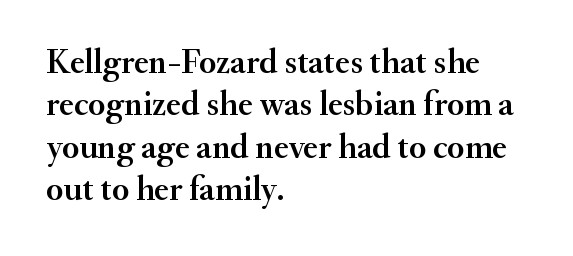
{"serif": "yes", "italic": "no", "width": "normal", "stroke_contrast": "medium", "x_height": "small", "monospaced": "no", "underline": "no", "align": "left", "line_spacing_ratio": 1.21, "letter_spacing": "normal", "letter_spacing_em": 0.0, "glyph_px": 35}
